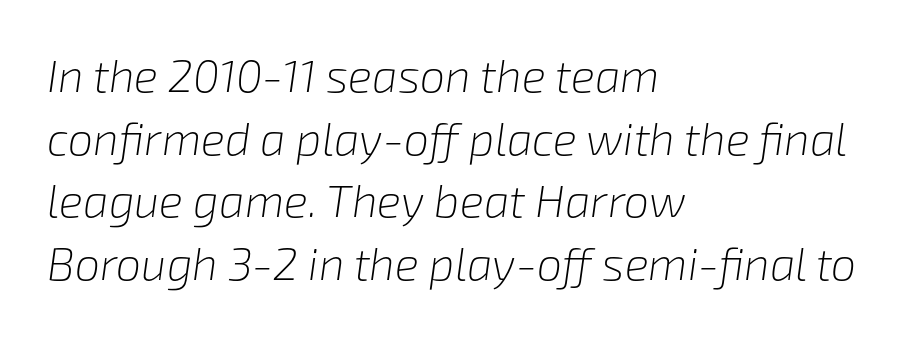
The typesetter chose a ragged-right arrangement here. The passage shown is not underscored anywhere. These lines are rendered in a variable-pitch font. Each stroke keeps to a modest, everyday thickness or less. These lines sit exactly where default settings would place them.
